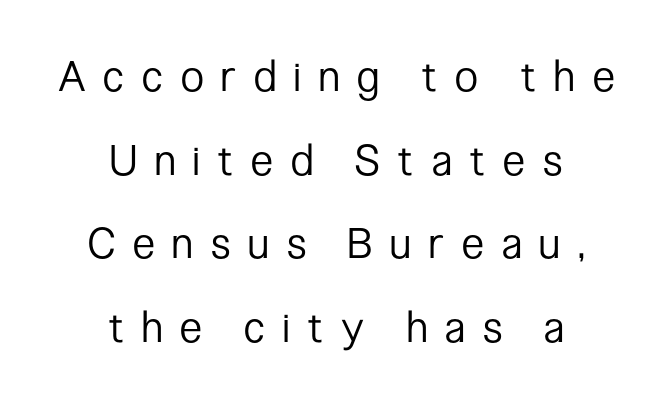
Do the characters align in a grid? No, the font is proportional. Characters follow at a spacing far wider than the type designer built in. A typesetter would call this leading open, well beyond the default. The weight would be labelled regular, book, light, or lighter still.
